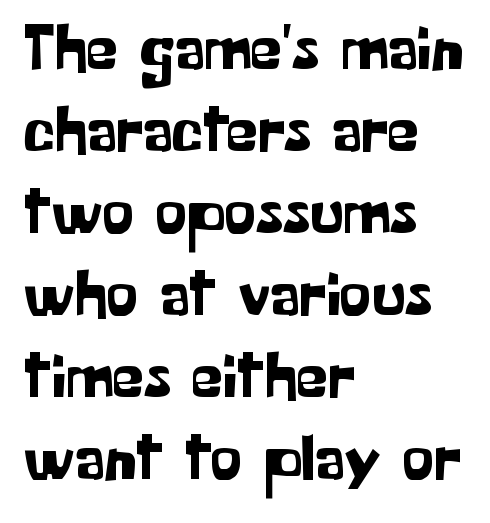
The image shows 64 px sans-serif type, upright; set left-aligned, normal line spacing (1.28x), normal letter spacing, not underlined; low stroke contrast and a medium x-height.
